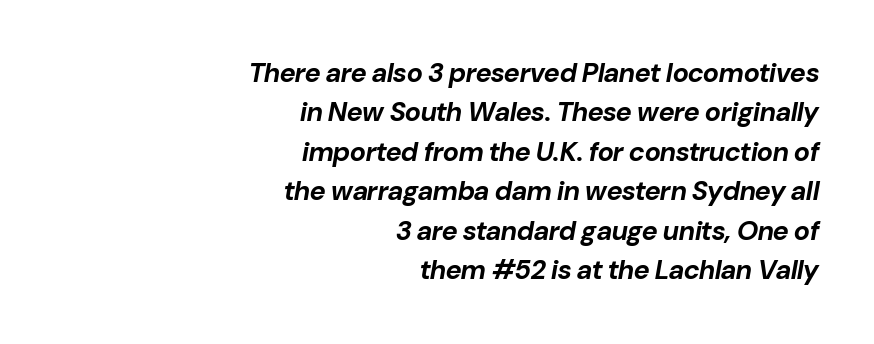
The image shows 27 px bold type, italic (leaning right); set right-aligned, normal line spacing (1.46x), normal letter spacing, not underlined.
